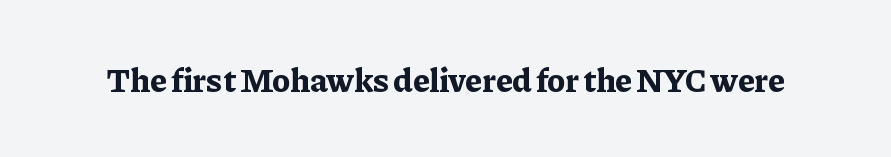
Q: Is the text bold? A: Yes.
Q: Is the text italic (slanted)? A: No, it is upright.
Q: Is the typeface a serif or a sans-serif typeface? A: Serif.
Q: Is the text underlined? A: No.
Q: Is the spacing between letters normal or unusually wide? A: Normal.
Q: Width (condensed, normal, or wide)? A: Normal.
Q: Stroke contrast? A: Low.
Q: x-height? A: Medium.
Q: Monospaced? A: No.
